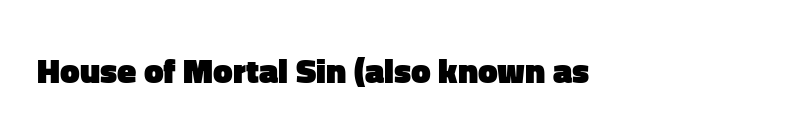
The image shows 35 px heavy sans-serif type, upright; set normal letter spacing, not underlined; low stroke contrast and a medium x-height.
